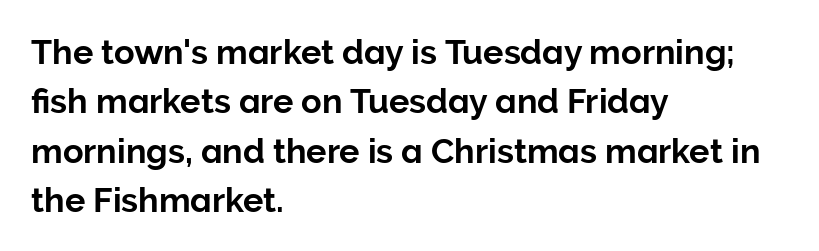
Q: Is the text italic (slanted)? A: No, it is upright.
Q: Is the typeface a serif or a sans-serif typeface? A: Sans-serif.
Q: Is the text underlined? A: No.
Q: How is the paragraph aligned? A: Left-aligned.
Q: Is the spacing between letters normal or unusually wide? A: Normal.
Q: Is the spacing between lines tight, normal or loose? A: Normal.
Q: Width (condensed, normal, or wide)? A: Normal.
Q: Stroke contrast? A: Low.
Q: x-height? A: Medium.
Q: Monospaced? A: No.
